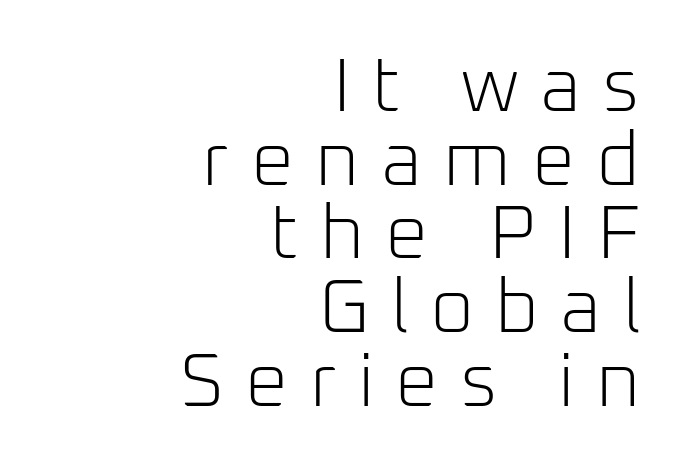
{"serif": "no", "italic": "no", "bold": "no", "weight": "light", "width": "normal", "stroke_contrast": "low", "x_height": "medium", "monospaced": "no", "underline": "no", "align": "right", "line_spacing": "tight", "line_spacing_ratio": 0.97, "letter_spacing": "wide", "letter_spacing_em": 0.28, "glyph_px": 76}
